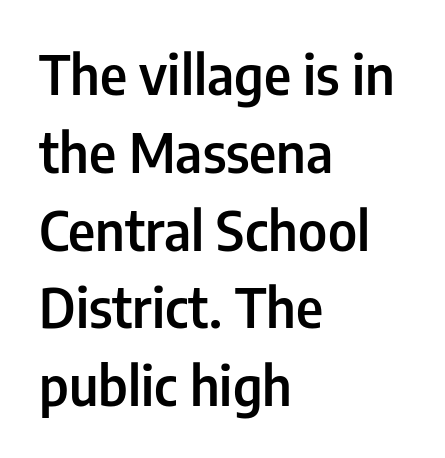
The letters advance in unequal steps, a hallmark of proportional type. Default kerning and tracking; the words read as compact shapes. This sample uses an upright cut, with every glyph sitting square on the baseline. Unmarked baselines from the first word to the last. The rendering anchors every line to the left-hand side. Letterform terminals end flat and unadorned throughout the passage.
